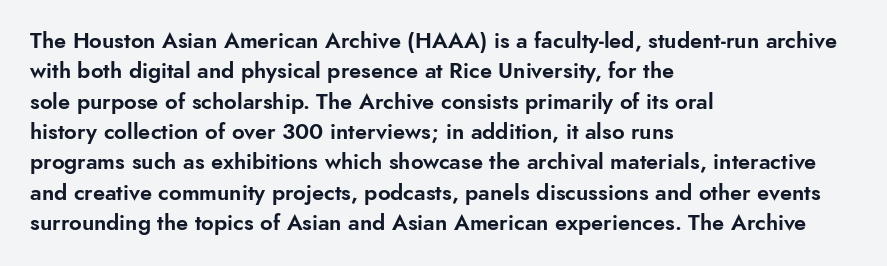
The image shows 22 px text type, upright; set left-aligned, normal line spacing (1.38x), normal letter spacing, not underlined.
